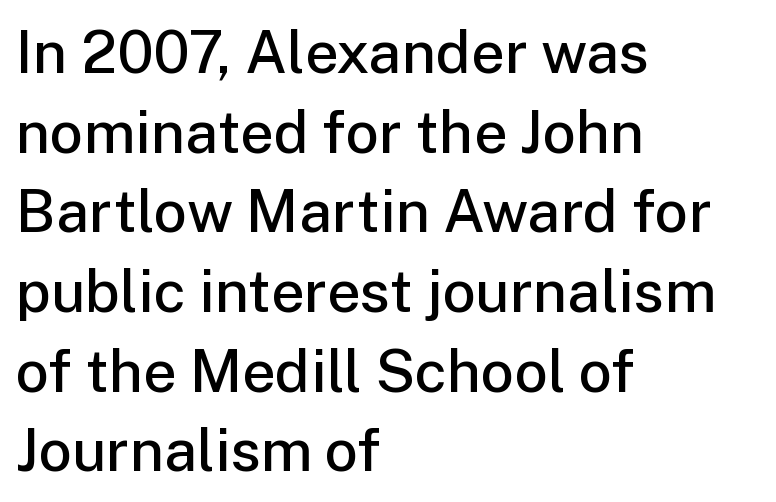
Default kerning and tracking; the words read as compact shapes. Notice the strokes are somewhat thickened but not fully heavy: this is a semibold. Looks like regular typesetting: each glyph gets only the width it needs. All the whitespace from short lines collects on the right. Notice how descenders clear the ascenders below comfortably — that's standard leading. Quick note: underline off.
